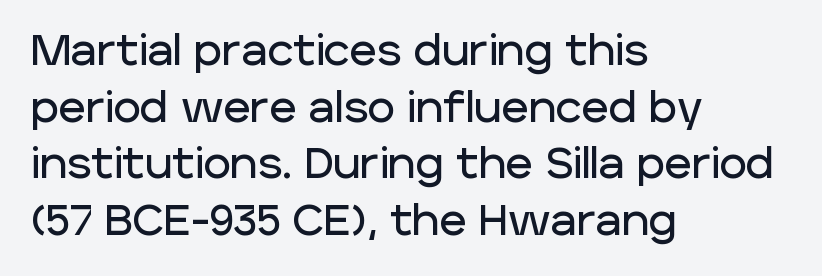
{"serif": "no", "italic": "no", "width": "normal", "stroke_contrast": "low", "x_height": "large", "monospaced": "no", "underline": "no", "align": "left", "line_spacing": "normal", "line_spacing_ratio": 1.35, "letter_spacing": "normal", "letter_spacing_em": 0.0, "glyph_px": 42}
